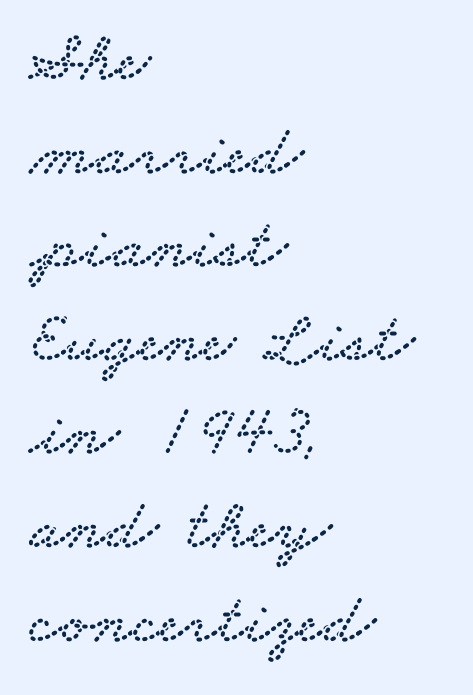
The image shows 72 px wide serif type; set left-aligned, normal line spacing (1.3x), normal letter spacing, not underlined; low stroke contrast and a small x-height.
